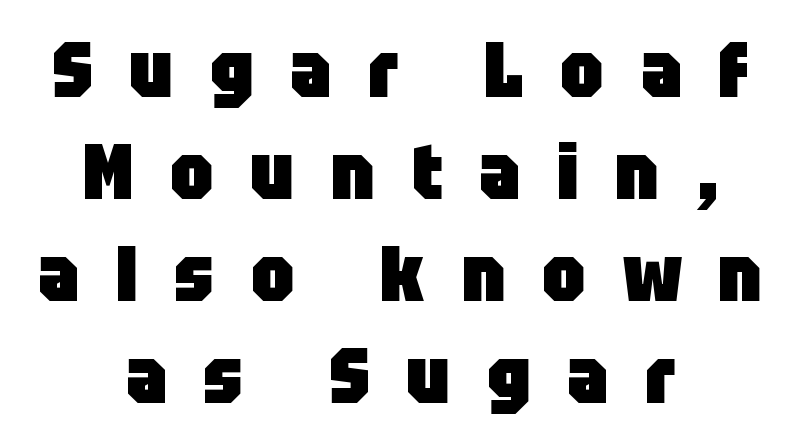
Honestly, the letter spacing is so wide it's the main thing you notice. Tall strokes in this sample are plumb rather than angled. You could not count columns in this text — the font is proportionally spaced. Its strokes are broad and dark, the hallmark of bold type.
